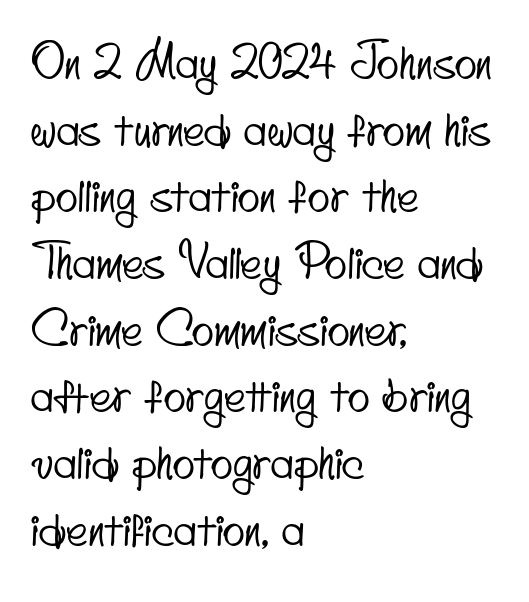
{"serif": "no", "width": "condensed", "stroke_contrast": "low", "x_height": "small", "monospaced": "no", "underline": "no", "align": "left", "line_spacing": "normal", "line_spacing_ratio": 1.45, "letter_spacing": "normal", "letter_spacing_em": 0.0, "glyph_px": 46}
